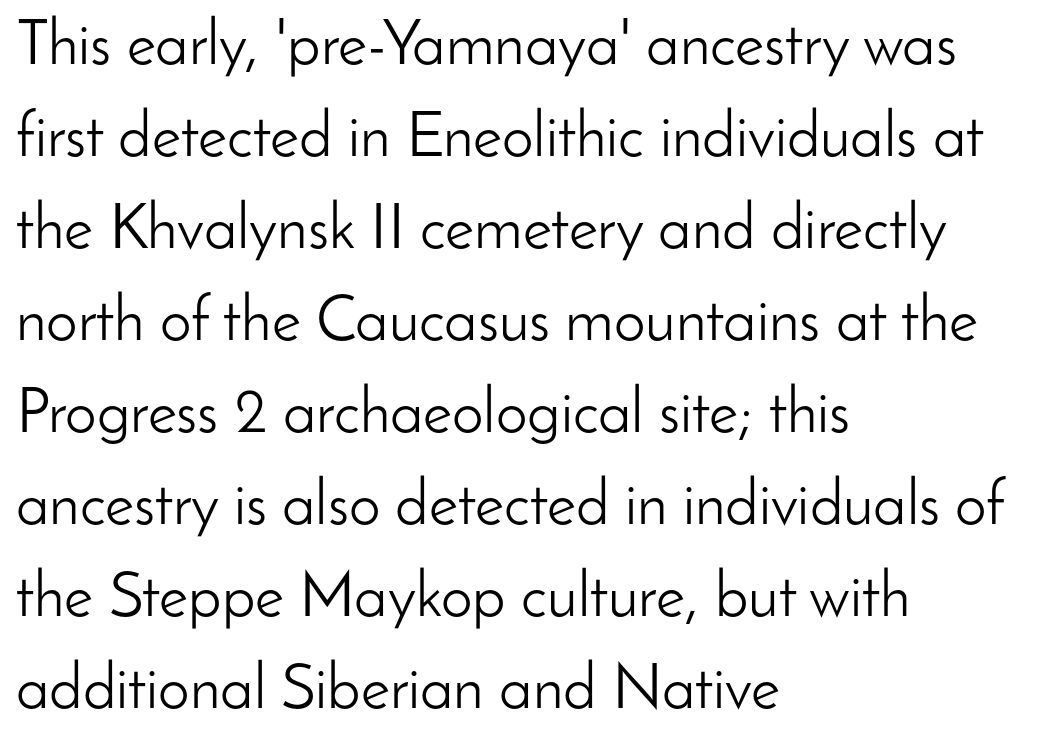
Q: Is the text bold? A: No.
Q: Is the text italic (slanted)? A: No, it is upright.
Q: Is the typeface a serif or a sans-serif typeface? A: Sans-serif.
Q: Is the text underlined? A: No.
Q: How is the paragraph aligned? A: Left-aligned.
Q: Is the spacing between letters normal or unusually wide? A: Normal.
Q: Is the spacing between lines tight, normal or loose? A: Normal.
Q: Width (condensed, normal, or wide)? A: Normal.
Q: Stroke contrast? A: Low.
Q: x-height? A: Small.
Q: Monospaced? A: No.
